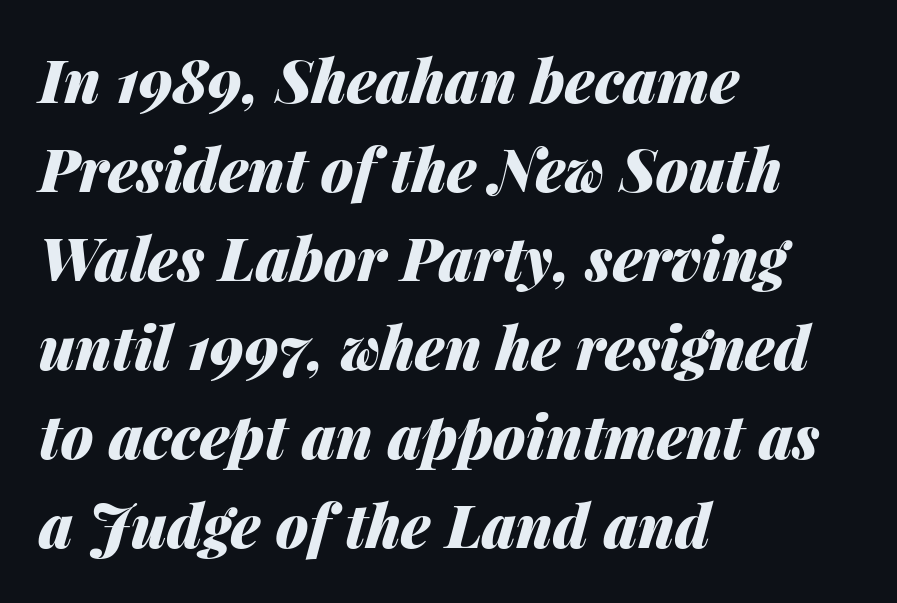
Q: Is the text bold? A: Yes.
Q: Is the text italic (slanted)? A: Yes, it leans right by about 14 degrees.
Q: Is the text underlined? A: No.
Q: How is the paragraph aligned? A: Left-aligned.
Q: Is the spacing between letters normal or unusually wide? A: Normal.
Q: Is the spacing between lines tight, normal or loose? A: Normal.
Q: Width (condensed, normal, or wide)? A: Normal.
Q: Stroke contrast? A: Medium.
Q: x-height? A: Medium.
Q: Monospaced? A: No.
